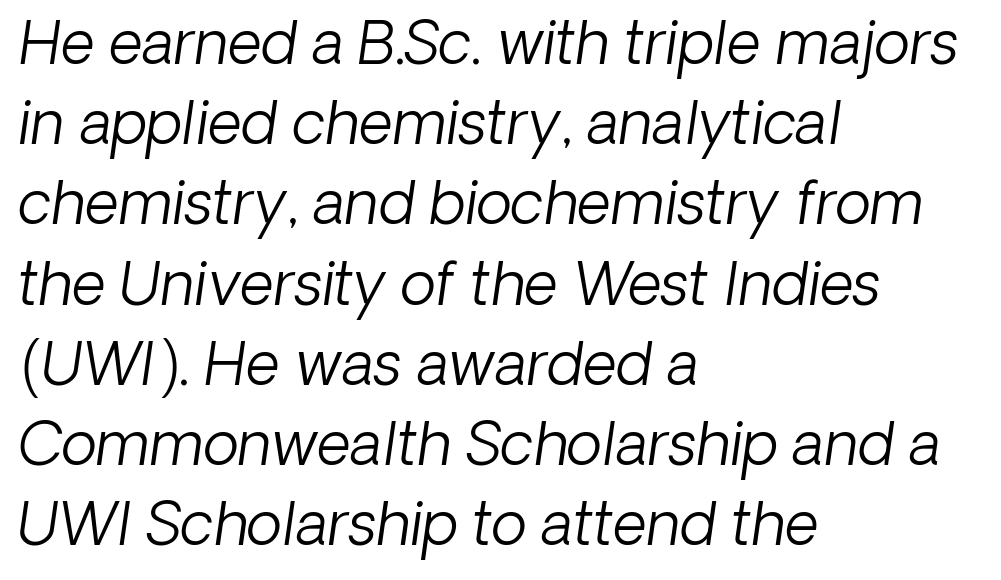
Q: Is the text bold? A: No.
Q: Is the text italic (slanted)? A: Yes, it leans right by about 8 degrees.
Q: Is the text underlined? A: No.
Q: How is the paragraph aligned? A: Left-aligned.
Q: Is the spacing between letters normal or unusually wide? A: Normal.
Q: Is the spacing between lines tight, normal or loose? A: Normal.
Q: Width (condensed, normal, or wide)? A: Normal.
Q: Stroke contrast? A: Low.
Q: x-height? A: Medium.
Q: Monospaced? A: No.
